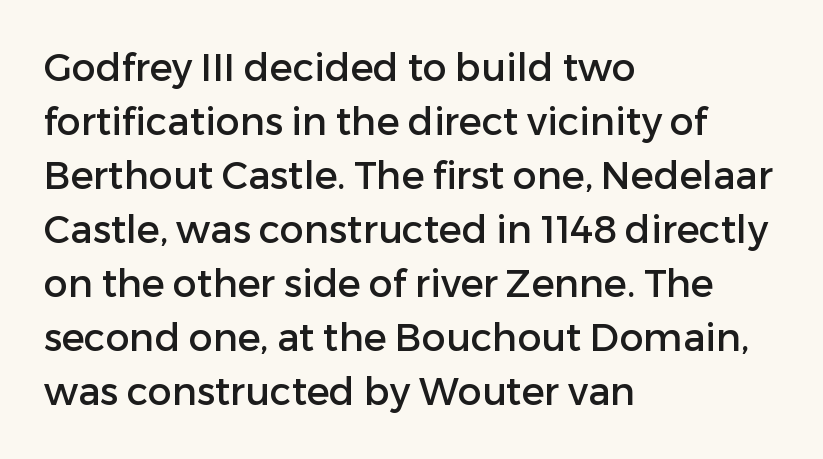
Q: Is the text italic (slanted)? A: No, it is upright.
Q: Is the typeface a serif or a sans-serif typeface? A: Sans-serif.
Q: Is the text underlined? A: No.
Q: How is the paragraph aligned? A: Left-aligned.
Q: Is the spacing between letters normal or unusually wide? A: Normal.
Q: Is the spacing between lines tight, normal or loose? A: Normal.
Q: Width (condensed, normal, or wide)? A: Normal.
Q: Stroke contrast? A: Low.
Q: x-height? A: Medium.
Q: Monospaced? A: No.
